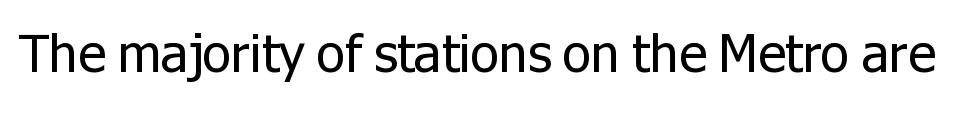
The image shows 52 px regular-weight sans-serif type, upright; set normal letter spacing, not underlined; low stroke contrast and a medium x-height.
